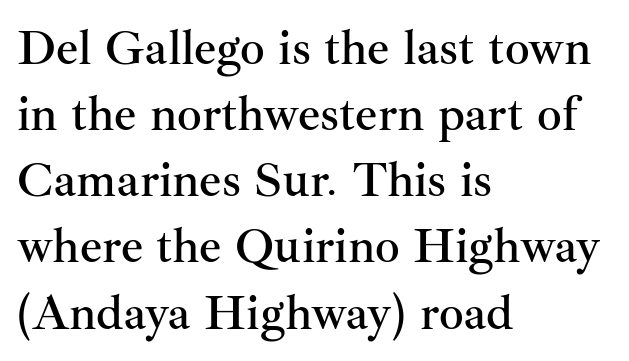
The baseline area is clear. Look at the bottom of the vertical strokes: they flare into serifs here. Vertical spacing — default. This rendering uses left alignment, leaving the right contour irregular.
